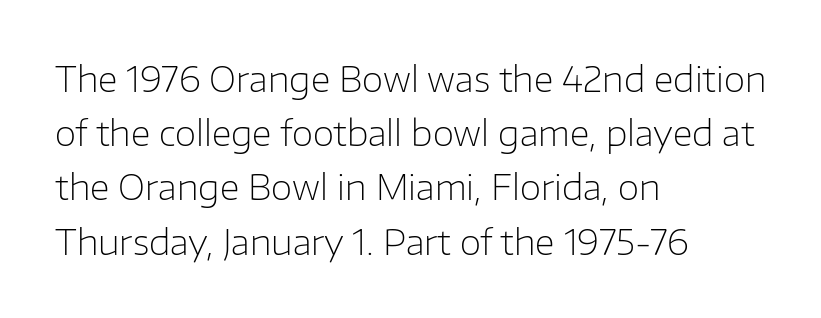
The image shows 35 px light sans-serif type, upright; set left-aligned, normal line spacing (1.55x), normal letter spacing, not underlined; low stroke contrast and a medium x-height.
